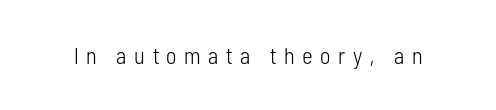
The passage shown has open, widely tracked lettering throughout. Is this a heavy cut? Hardly; it is regular or lighter. The gap between lines stays unmarked. Ordinary non-slanted type is in use.
